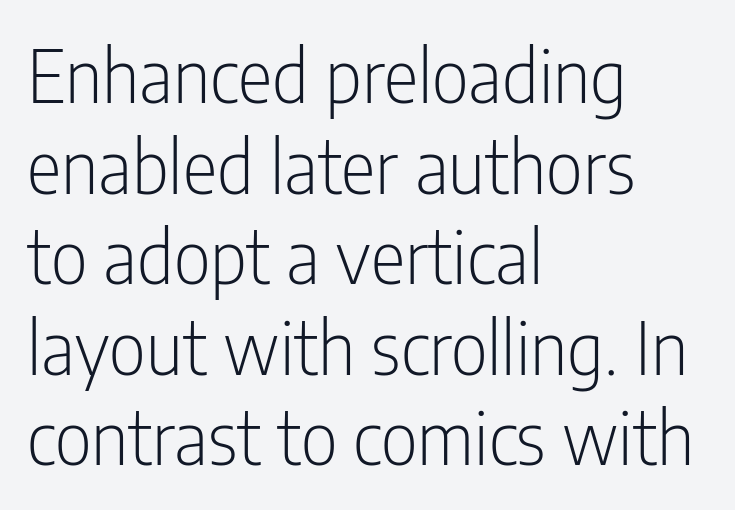
The image shows 73 px light, condensed sans-serif type, upright; set left-aligned, line spacing 1.24x, normal letter spacing, not underlined; low stroke contrast and a medium x-height.
